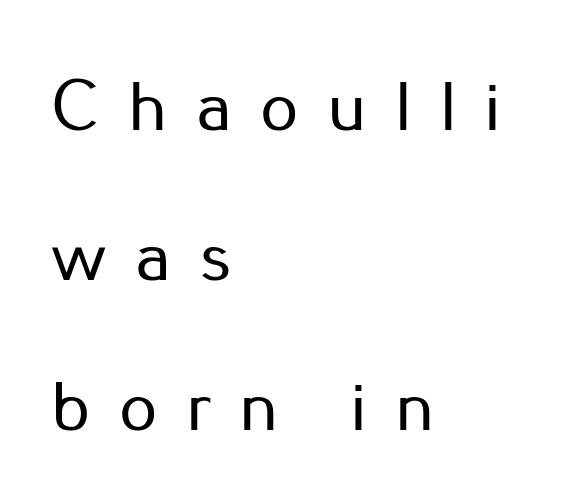
If you drew a ruler down the left edge, every line would touch it. The passage shown is typed in a proportional face where columns would drift. Lines of text with bare space underneath. Leading: increased. There is plenty of visible air inserted between adjacent glyphs.
